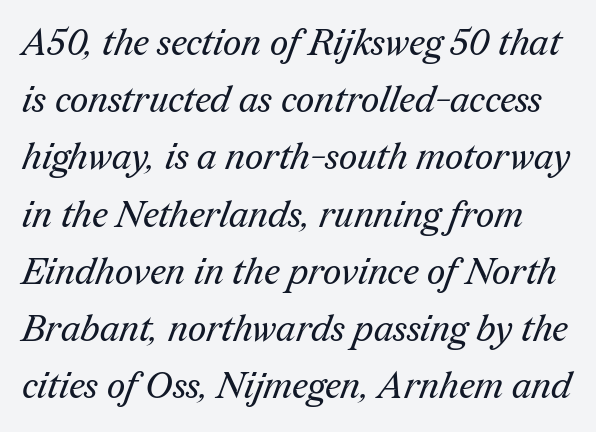
Q: Is the text bold? A: No.
Q: Is the typeface a serif or a sans-serif typeface? A: Serif.
Q: Is the text underlined? A: No.
Q: Is the spacing between letters normal or unusually wide? A: Normal.
Q: Is the spacing between lines tight, normal or loose? A: Normal.
Q: Width (condensed, normal, or wide)? A: Normal.
Q: Stroke contrast? A: Medium.
Q: x-height? A: Medium.
Q: Monospaced? A: No.
